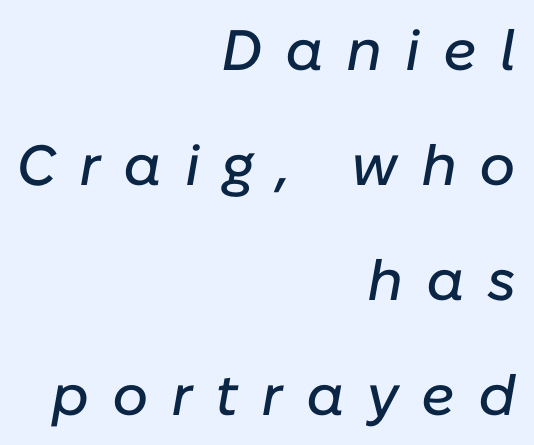
Q: Is the text italic (slanted)? A: Yes, it leans right by about 10 degrees.
Q: Is the text underlined? A: No.
Q: How is the paragraph aligned? A: Right-aligned.
Q: Is the spacing between letters normal or unusually wide? A: Unusually wide.
Q: Is the spacing between lines tight, normal or loose? A: Loose.
Q: Width (condensed, normal, or wide)? A: Normal.
Q: Stroke contrast? A: Low.
Q: x-height? A: Medium.
Q: Monospaced? A: No.
